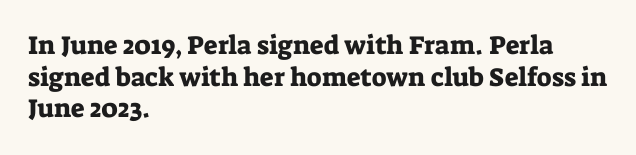
Q: Is the text italic (slanted)? A: No, it is upright.
Q: Is the text underlined? A: No.
Q: How is the paragraph aligned? A: Left-aligned.
Q: Is the spacing between letters normal or unusually wide? A: Normal.
